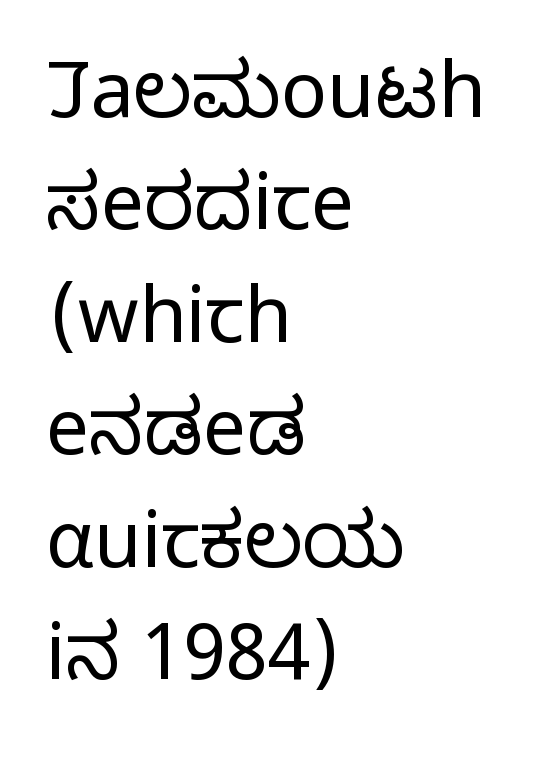
Q: Is the text bold? A: No.
Q: Is the text italic (slanted)? A: No, it is upright.
Q: Is the typeface a serif or a sans-serif typeface? A: Sans-serif.
Q: Is the text underlined? A: No.
Q: How is the paragraph aligned? A: Left-aligned.
Q: Is the spacing between letters normal or unusually wide? A: Normal.
Q: Is the spacing between lines tight, normal or loose? A: Normal.
Q: Width (condensed, normal, or wide)? A: Condensed.
Q: Stroke contrast? A: Low.
Q: x-height? A: Large.
Q: Monospaced? A: No.
